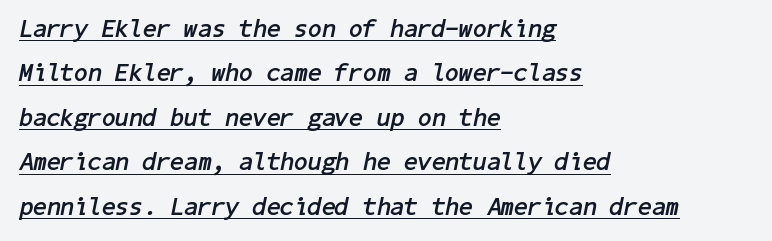
The image shows 25 px bold type, italic (leaning right); set left-aligned, line spacing 1.78x, normal letter spacing, underlined.
